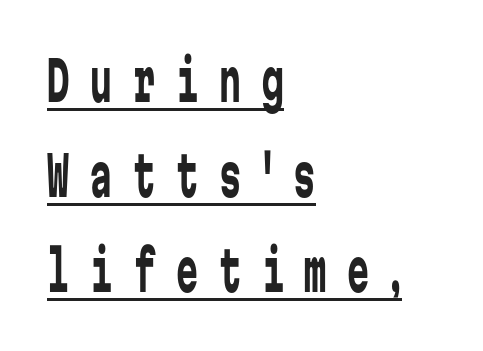
The image shows 55 px regular-weight, condensed sans-serif type, upright, monospaced; set left-aligned, line spacing 1.73x, unusually wide letter spacing (+0.38 em), underlined; low stroke contrast and a medium x-height.
